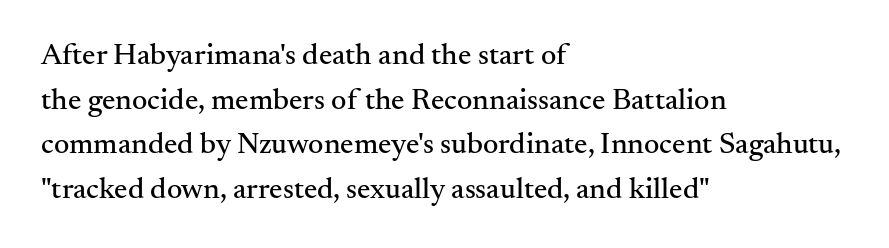
{"serif": "yes", "italic": "no", "width": "normal", "stroke_contrast": "medium", "x_height": "small", "monospaced": "no", "underline": "no", "align": "left", "line_spacing": "normal", "line_spacing_ratio": 1.49, "letter_spacing": "normal", "letter_spacing_em": 0.0, "glyph_px": 30}
